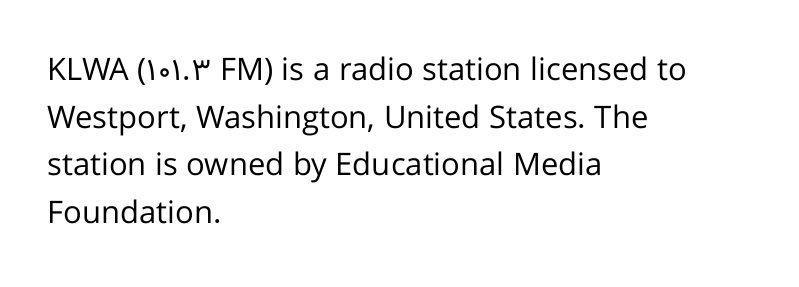
Here the designer chose a conventional face with non-uniform glyph widths. Stroke thickness stays within the range of a standard reading face or lighter. The block of text has a typical density, with ordinary space between rows. You can tell from the bare stems that sans-serif type was used. All the whitespace from short lines collects on the right. In terms of posture, this sample is upright.
